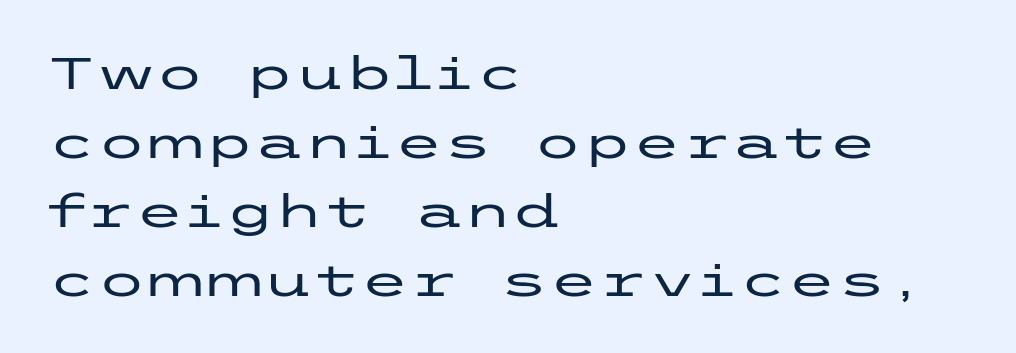
A classic flush-left, rag-right setting is used for this passage. Compared with typical paragraphs, the rows here are spaced about the same. A typesetter would call this zero additional tracking. The words here are not underlined. Italic: no, the glyphs are upright roman. Nothing sits at the stroke ends, so this counts as sans-serif.
